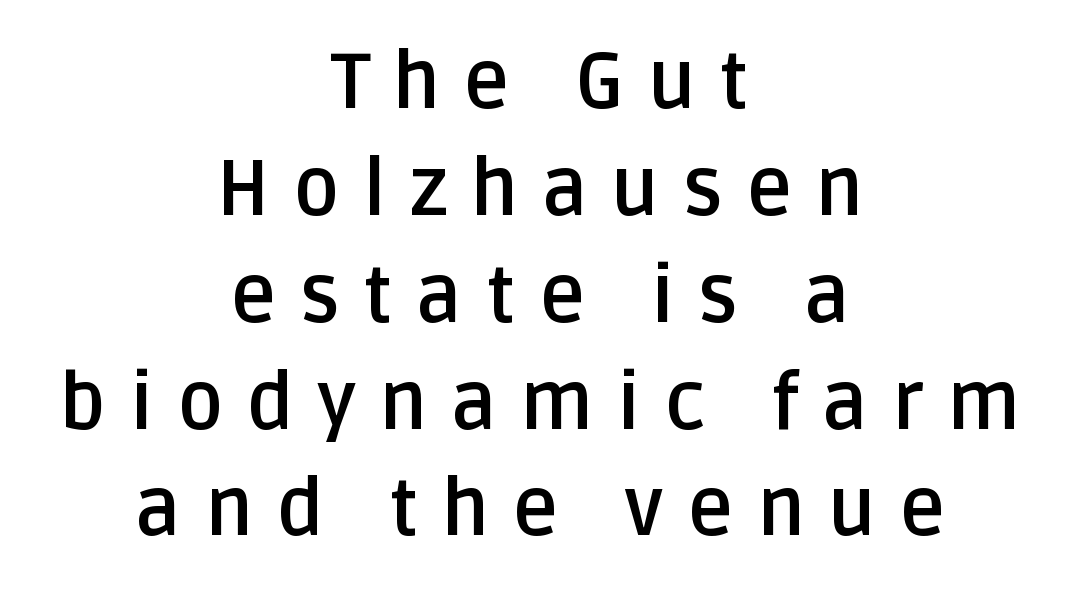
Q: Is the text bold? A: Yes.
Q: Is the text italic (slanted)? A: No, it is upright.
Q: Is the typeface a serif or a sans-serif typeface? A: Sans-serif.
Q: Is the text underlined? A: No.
Q: How is the paragraph aligned? A: Centered.
Q: Is the spacing between letters normal or unusually wide? A: Unusually wide.
Q: Is the spacing between lines tight, normal or loose? A: Normal.
Q: Width (condensed, normal, or wide)? A: Normal.
Q: Stroke contrast? A: Low.
Q: x-height? A: Large.
Q: Monospaced? A: No.
